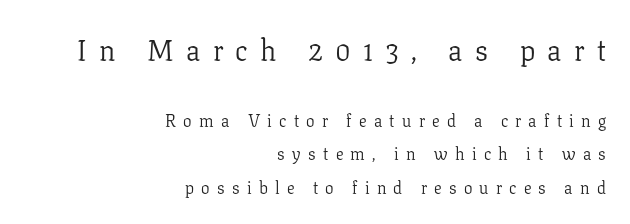
Q: Is the text bold? A: No.
Q: Is the text italic (slanted)? A: No, it is upright.
Q: Is the typeface a serif or a sans-serif typeface? A: Serif.
Q: Is the text underlined? A: No.
Q: How is the paragraph aligned? A: Right-aligned.
Q: Is the spacing between letters normal or unusually wide? A: Unusually wide.
Q: Is the spacing between lines tight, normal or loose? A: Loose.
Q: Which block of text is set in a larger size, the first (top) or the second (bottom)? A: The first (top) one.
Q: Width (condensed, normal, or wide)? A: Normal.
Q: Stroke contrast? A: Low.
Q: x-height? A: Medium.
Q: Monospaced? A: No.
